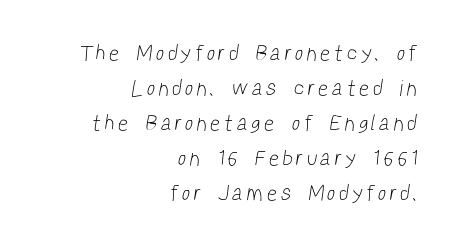
{"bold": "no", "underline": "no", "align": "right", "line_spacing": "normal", "line_spacing_ratio": 1.59, "letter_spacing": "wide", "letter_spacing_em": 0.24, "glyph_px": 22}
